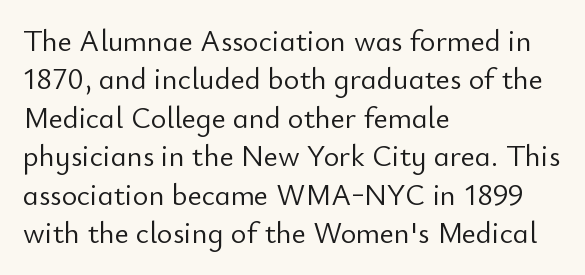
The image shows 30 px light sans-serif type, upright; set left-aligned, normal line spacing (1.28x), normal letter spacing, not underlined; low stroke contrast and a small x-height.
